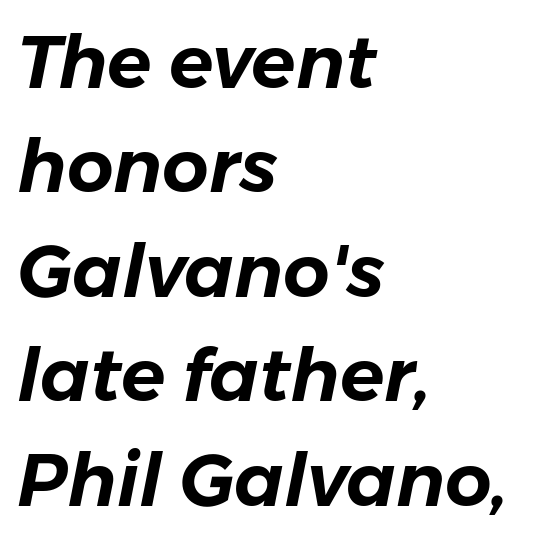
The image shows 73 px text type, italic (leaning right); set left-aligned, normal line spacing (1.43x), normal letter spacing, not underlined; low stroke contrast and a medium x-height.
